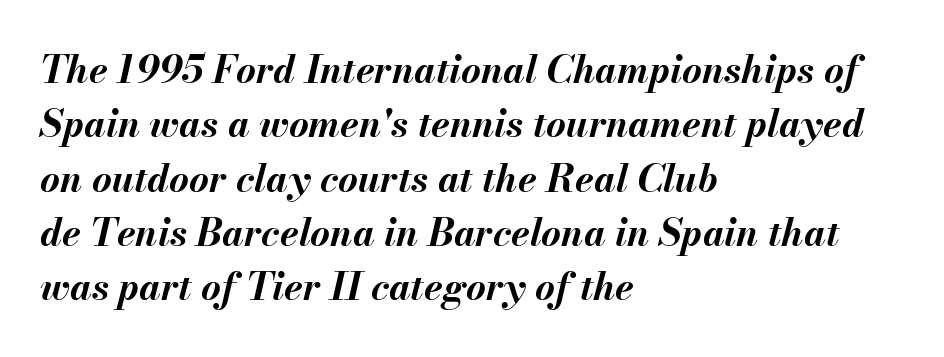
Q: Is the text bold? A: Yes.
Q: Is the text italic (slanted)? A: Yes, it leans right by about 13 degrees.
Q: Is the text underlined? A: No.
Q: How is the paragraph aligned? A: Left-aligned.
Q: Is the spacing between letters normal or unusually wide? A: Normal.
Q: Is the spacing between lines tight, normal or loose? A: Normal.
Q: Width (condensed, normal, or wide)? A: Normal.
Q: Stroke contrast? A: Medium.
Q: x-height? A: Small.
Q: Monospaced? A: No.
